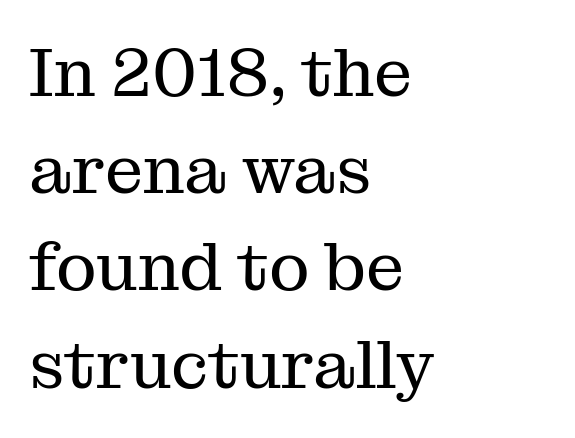
The foot of each line stays bare and open. Every stem runs plumb, perpendicular to the baseline. Compared with typical paragraphs, the rows here are spaced about the same. The rag falls on the right side of this text block.
